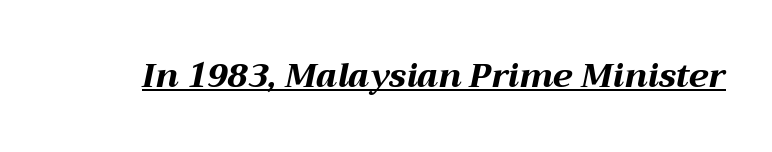
Looking at the ascenders, they clearly lean. A typesetter would call this zero additional tracking. Every letter is thick-stroked: bold, no question. This sample has the flowing, uneven cadence of proportional lettering. The typesetter has applied underlining to the passage shown.
